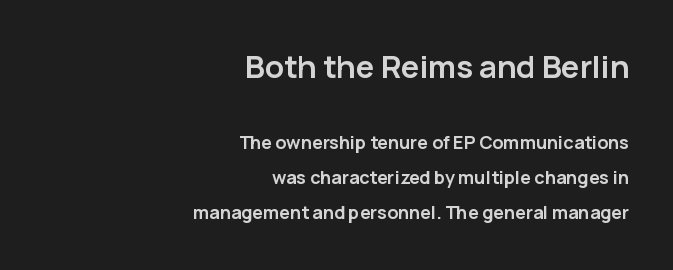
The image shows 31 px semibold sans-serif type, upright; set right-aligned, loose line spacing (1.95x), normal letter spacing, not underlined; the first (top) block is 1.72x larger; low stroke contrast and a medium x-height.
